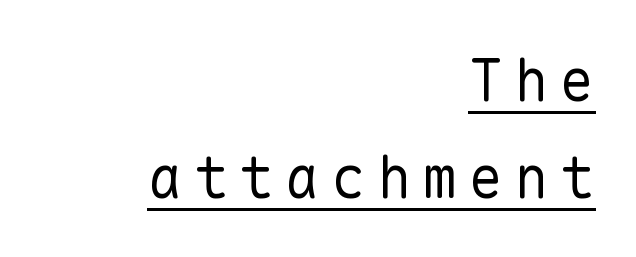
The image shows 58 px regular-weight sans-serif type, upright, monospaced; set right-aligned, normal line spacing (1.67x), underlined; low stroke contrast and a medium x-height.
